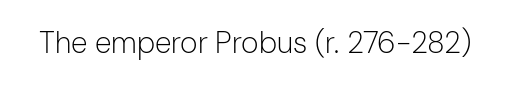
The image shows 30 px light sans-serif type, upright; set normal letter spacing, not underlined; low stroke contrast and a medium x-height.
